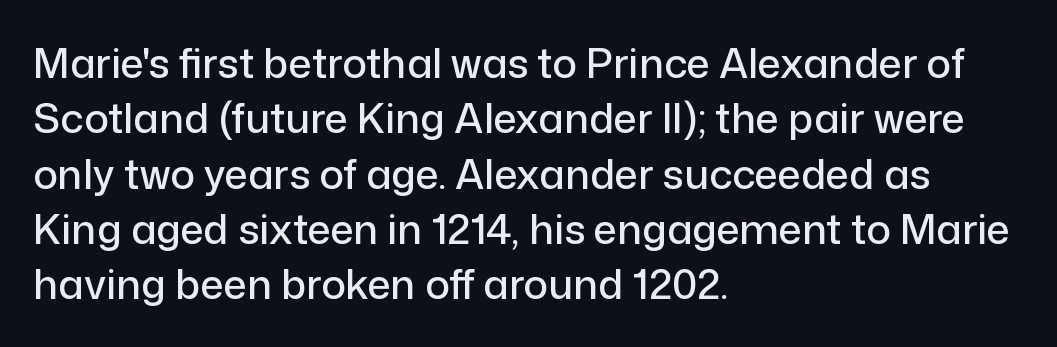
The image shows 41 px sans-serif type, upright; set left-aligned, normal line spacing (1.35x), normal letter spacing, not underlined; low stroke contrast and a medium x-height.
